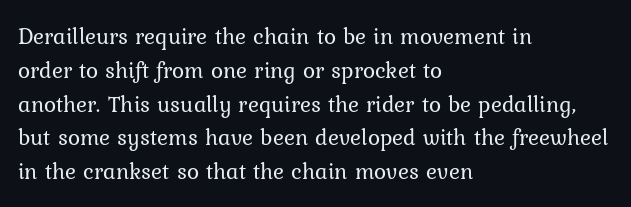
{"italic": "no", "bold": "no", "underline": "no", "align": "left", "line_spacing": "normal", "line_spacing_ratio": 1.47, "letter_spacing": "normal", "letter_spacing_em": 0.0, "glyph_px": 23}
